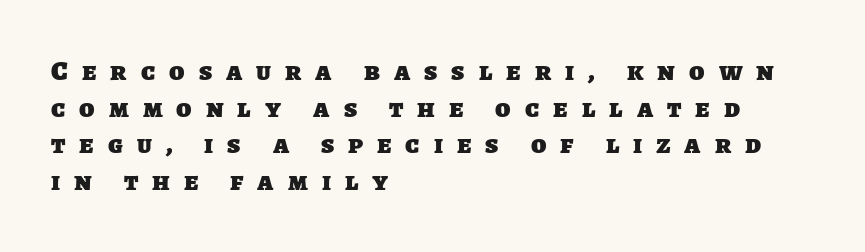
Display-style spreading of the glyphs; the letterfit is very open. Evenly set lines give the paragraph a standard silhouette. The type family on display is of the sans-serif kind. Proportional: the letters do not fall into vertical columns. Short and long lines alike share a common starting point at left.
